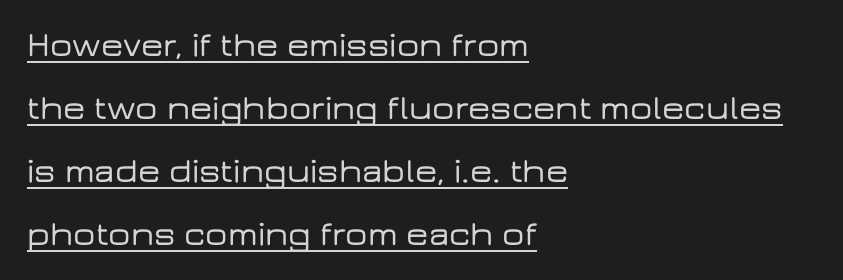
{"serif": "no", "italic": "no", "width": "wide", "stroke_contrast": "low", "x_height": "medium", "monospaced": "no", "underline": "yes", "align": "left", "line_spacing_ratio": 1.8, "letter_spacing": "normal", "letter_spacing_em": 0.0, "glyph_px": 35}
